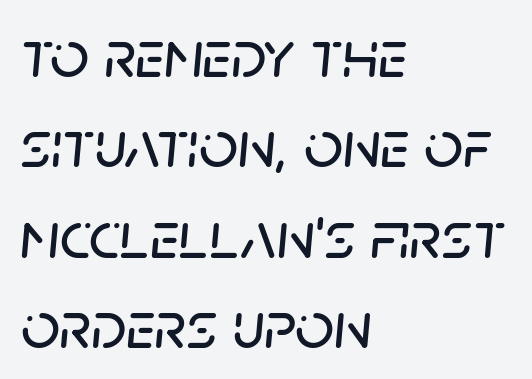
Compared with ordinary roman type, these characters are visibly tilted. Line starts are locked; line ends wander. No extra tracking has been applied to these lines. Interline gaps are of average width in this sample. Beneath every word, the page is bare.
